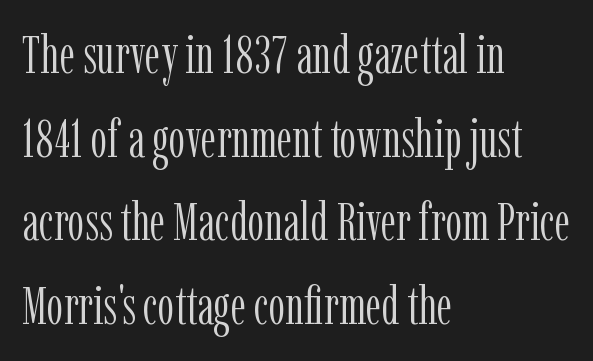
{"serif": "yes", "italic": "no", "bold": "no", "weight": "light", "width": "condensed", "stroke_contrast": "low", "x_height": "medium", "monospaced": "no", "underline": "no", "align": "left", "line_spacing": "normal", "line_spacing_ratio": 1.58, "letter_spacing": "normal", "letter_spacing_em": 0.0, "glyph_px": 53}
